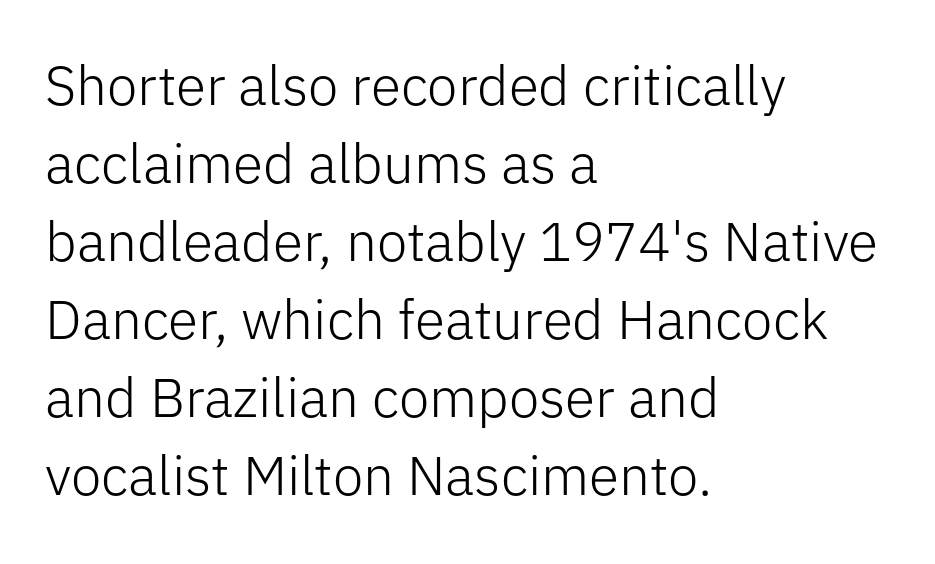
Q: Is the text bold? A: No.
Q: Is the text italic (slanted)? A: No, it is upright.
Q: Is the typeface a serif or a sans-serif typeface? A: Sans-serif.
Q: Is the text underlined? A: No.
Q: How is the paragraph aligned? A: Left-aligned.
Q: Is the spacing between letters normal or unusually wide? A: Normal.
Q: Is the spacing between lines tight, normal or loose? A: Normal.
Q: Width (condensed, normal, or wide)? A: Normal.
Q: Stroke contrast? A: Low.
Q: x-height? A: Medium.
Q: Monospaced? A: No.
